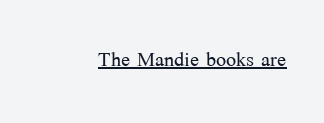
{"italic": "no", "bold": "no", "underline": "yes", "letter_spacing": "normal", "letter_spacing_em": 0.0, "glyph_px": 27}
